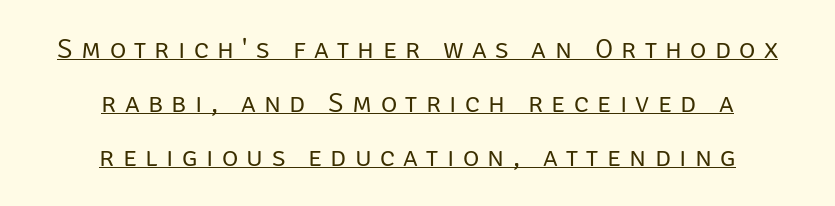
Q: Is the text bold? A: No.
Q: Is the text italic (slanted)? A: No, it is upright.
Q: Is the typeface a serif or a sans-serif typeface? A: Sans-serif.
Q: Is the text underlined? A: Yes.
Q: How is the paragraph aligned? A: Centered.
Q: Is the spacing between letters normal or unusually wide? A: Unusually wide.
Q: Is the spacing between lines tight, normal or loose? A: Loose.
Q: Width (condensed, normal, or wide)? A: Normal.
Q: Stroke contrast? A: Low.
Q: x-height? A: Large.
Q: Monospaced? A: No.
